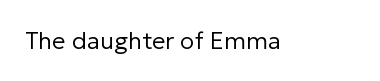
{"italic": "no", "bold": "no", "underline": "no", "letter_spacing": "normal", "letter_spacing_em": 0.0, "glyph_px": 24}
